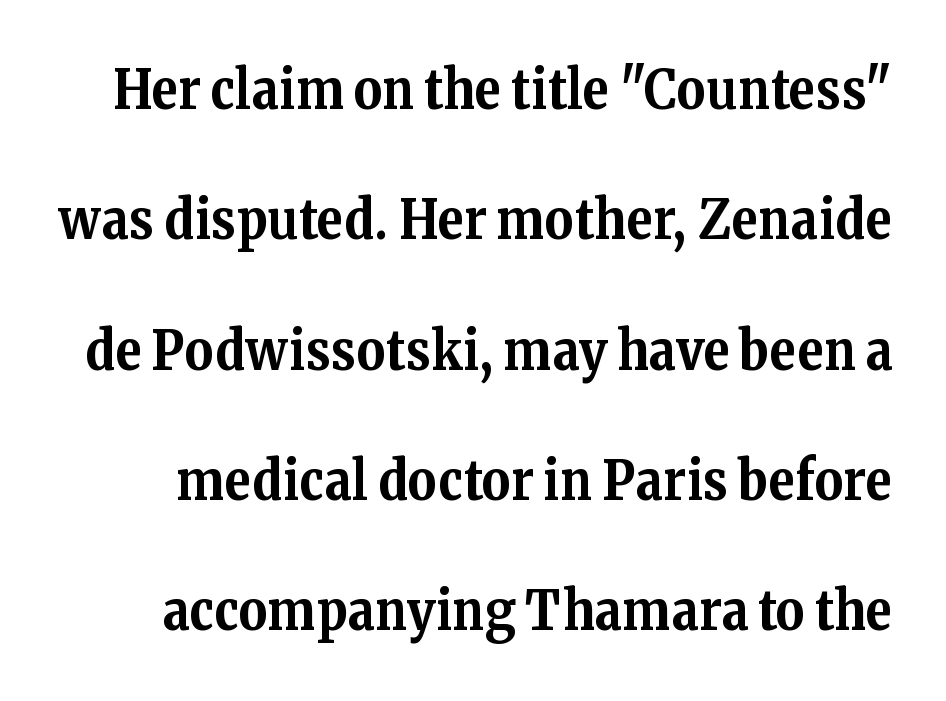
Q: Is the text bold? A: Yes.
Q: Is the text italic (slanted)? A: No, it is upright.
Q: Is the typeface a serif or a sans-serif typeface? A: Serif.
Q: Is the text underlined? A: No.
Q: Is the spacing between letters normal or unusually wide? A: Normal.
Q: Is the spacing between lines tight, normal or loose? A: Loose.
Q: Width (condensed, normal, or wide)? A: Normal.
Q: Stroke contrast? A: Medium.
Q: x-height? A: Medium.
Q: Monospaced? A: No.
